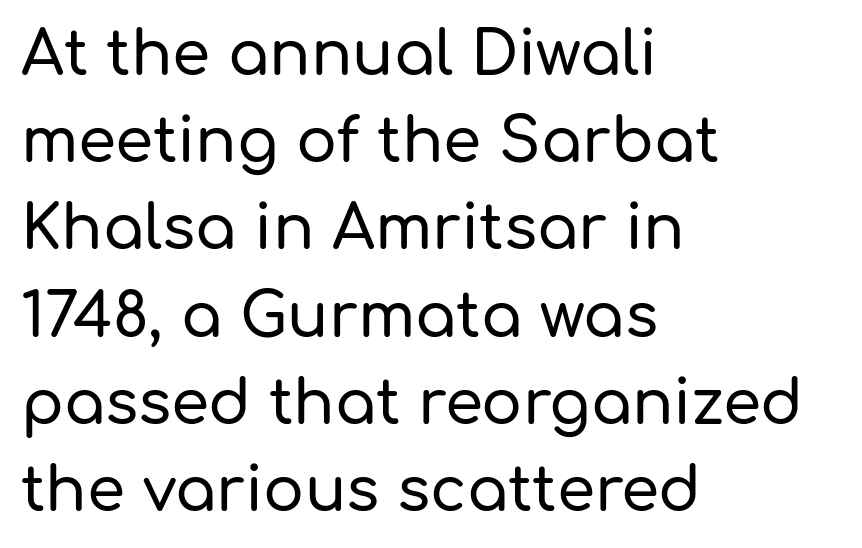
Q: Is the text italic (slanted)? A: No, it is upright.
Q: Is the typeface a serif or a sans-serif typeface? A: Sans-serif.
Q: Is the text underlined? A: No.
Q: How is the paragraph aligned? A: Left-aligned.
Q: Is the spacing between letters normal or unusually wide? A: Normal.
Q: Is the spacing between lines tight, normal or loose? A: Normal.
Q: Width (condensed, normal, or wide)? A: Normal.
Q: Stroke contrast? A: Low.
Q: x-height? A: Medium.
Q: Monospaced? A: No.
